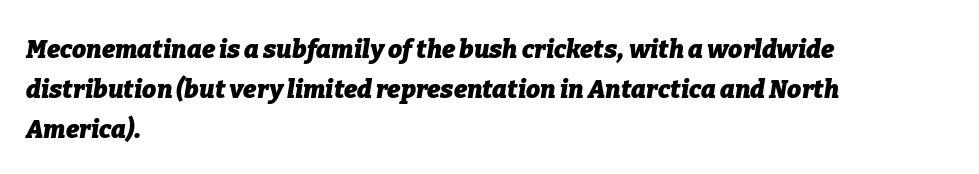
What weight is shown? A full bold with thick strokes. Notice how the passage keeps a crisp vertical edge on the left only. The letterforms sit shoulder to shoulder at normal distance. Does the lettering tilt? It does — this is italic. Descenders hang freely into open space. Horizontal bands of white between lines are of average thickness.
